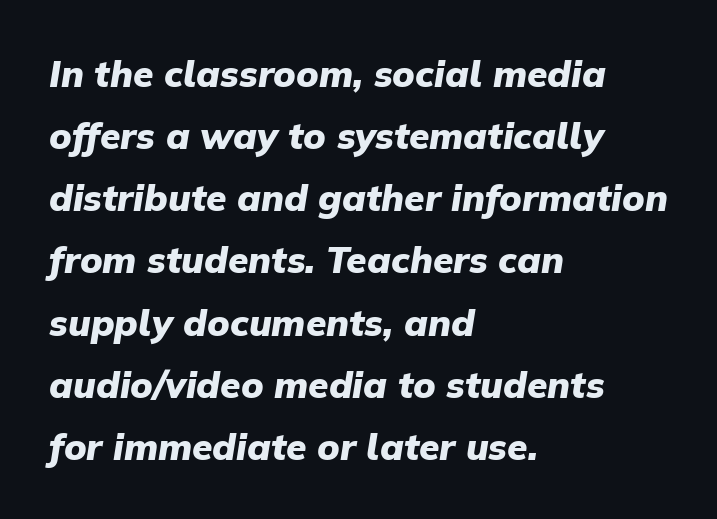
Q: Is the text bold? A: Yes.
Q: Is the text italic (slanted)? A: Yes, it leans right by about 9 degrees.
Q: Is the text underlined? A: No.
Q: How is the paragraph aligned? A: Left-aligned.
Q: Is the spacing between letters normal or unusually wide? A: Normal.
Q: Is the spacing between lines tight, normal or loose? A: Normal.
Q: Width (condensed, normal, or wide)? A: Normal.
Q: Stroke contrast? A: Low.
Q: x-height? A: Medium.
Q: Monospaced? A: No.
